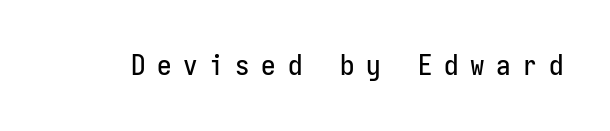
Each letter, wide or thin by design, is forced into the same width here. Typographically, this falls in the sans-serif category. How are the letters spaced? Widely, with obvious added tracking. Italic? Not at all — the glyphs are vertical.
